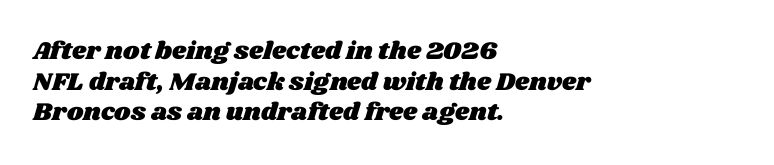
The image shows 25 px text type; set left-aligned, line spacing 1.23x, normal letter spacing, not underlined.
